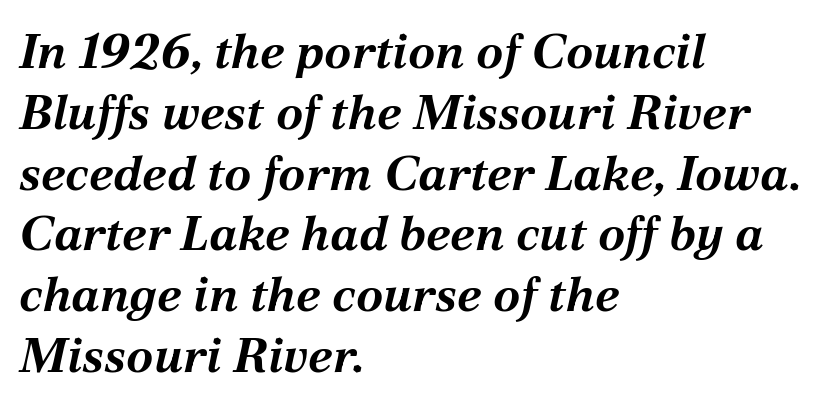
Descender tails drop into unmarked territory. Looks like regular typesetting: each glyph gets only the width it needs. Typographic density is high because the face is bold. Layout note: lines flush left. Italic: yes, the glyphs are oblique.
